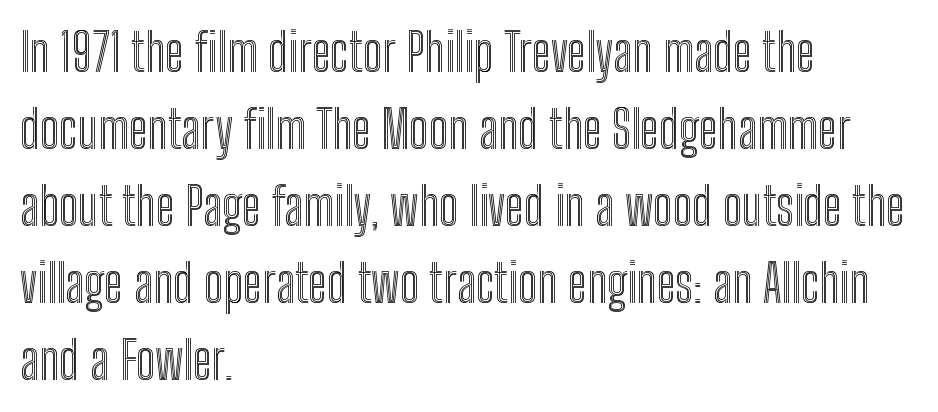
The text block is weighted toward the left margin, trailing off unevenly rightward. If you measured baseline to baseline, you'd find a middling distance. Each letter keeps its own natural width here, so spacing adapts to shape. Upright lettering throughout.
